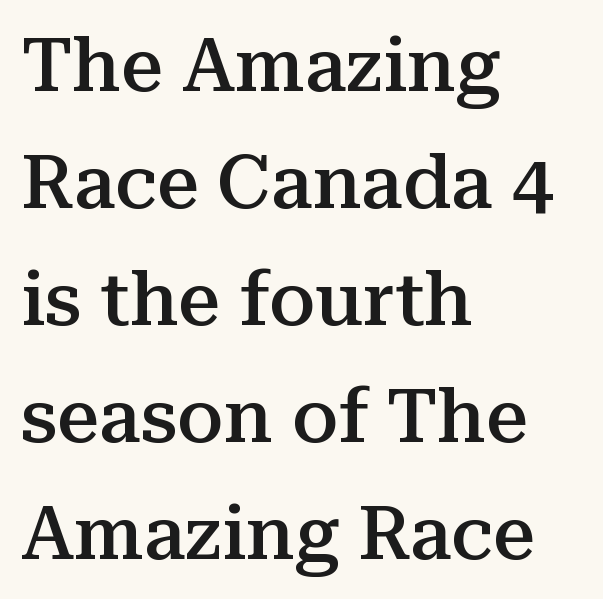
Spacing between characters is what you'd get straight out of the box. Honestly, there is no underline to notice here at all. Visually the block forms a straight wall on the left and a jagged coastline on the right. Vertical strokes here are truly vertical. Regarding leading, the lines here are spaced in the standard way.
